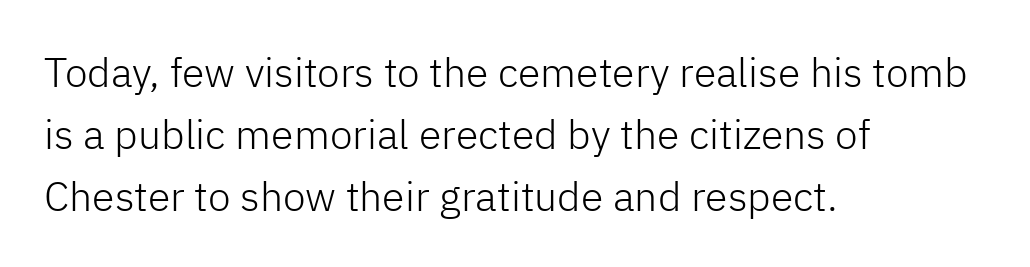
Q: Is the text bold? A: No.
Q: Is the text italic (slanted)? A: No, it is upright.
Q: Is the typeface a serif or a sans-serif typeface? A: Sans-serif.
Q: Is the text underlined? A: No.
Q: How is the paragraph aligned? A: Left-aligned.
Q: Is the spacing between letters normal or unusually wide? A: Normal.
Q: Is the spacing between lines tight, normal or loose? A: Normal.
Q: Width (condensed, normal, or wide)? A: Normal.
Q: Stroke contrast? A: Low.
Q: x-height? A: Medium.
Q: Monospaced? A: No.
